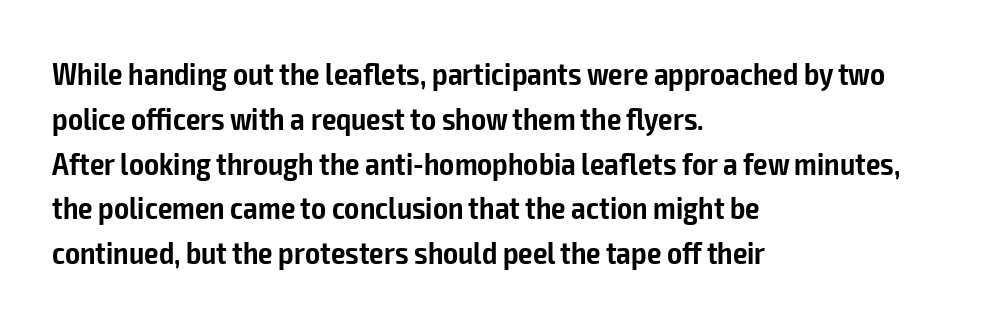
The image shows 32 px semibold, condensed sans-serif type, upright; set left-aligned, normal line spacing (1.4x), normal letter spacing, not underlined; low stroke contrast and a medium x-height.
